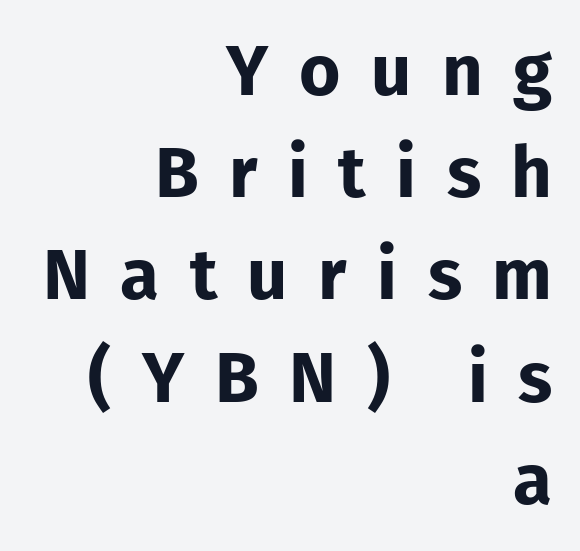
Interline gaps are of average width in this sample. Heft: maximum for text — a bold. The lettering stays uniformly vertical, giving the passage a roman look. Examine the stroke ends and you'll find no serifs. Caption: expanded tracking, letters set apart.
